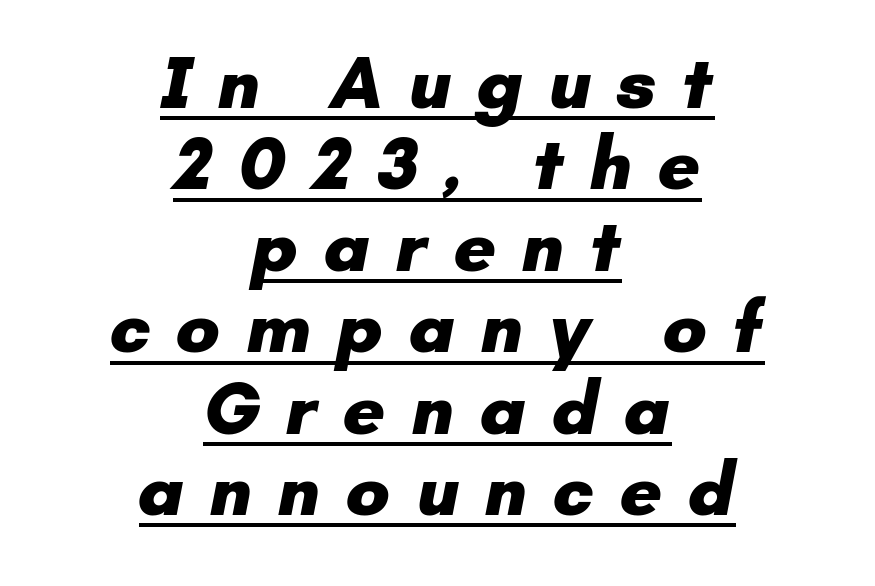
The image shows 74 px heavy sans-serif type; set centered, tight line spacing (1.1x), unusually wide letter spacing (+0.34 em), underlined; low stroke contrast and a small x-height.
